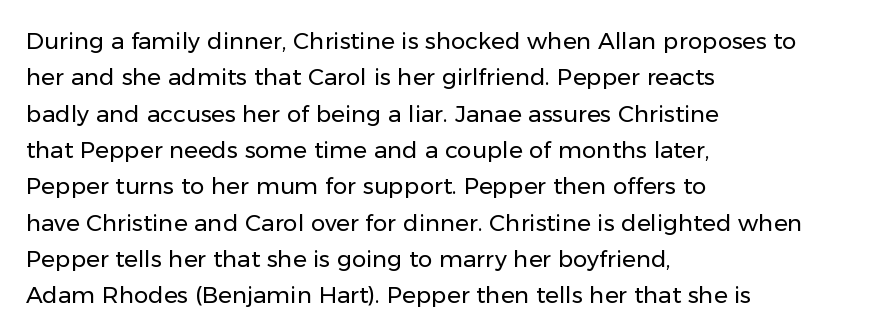
{"italic": "no", "bold": "no", "underline": "no", "align": "left", "line_spacing": "normal", "line_spacing_ratio": 1.58, "letter_spacing": "normal", "letter_spacing_em": 0.0, "glyph_px": 23}
